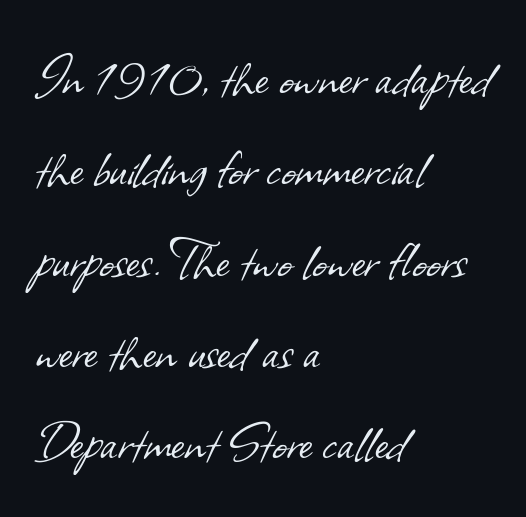
The image shows 63 px light sans-serif type; set left-aligned, normal line spacing (1.45x), normal letter spacing, not underlined; low stroke contrast and a small x-height.
